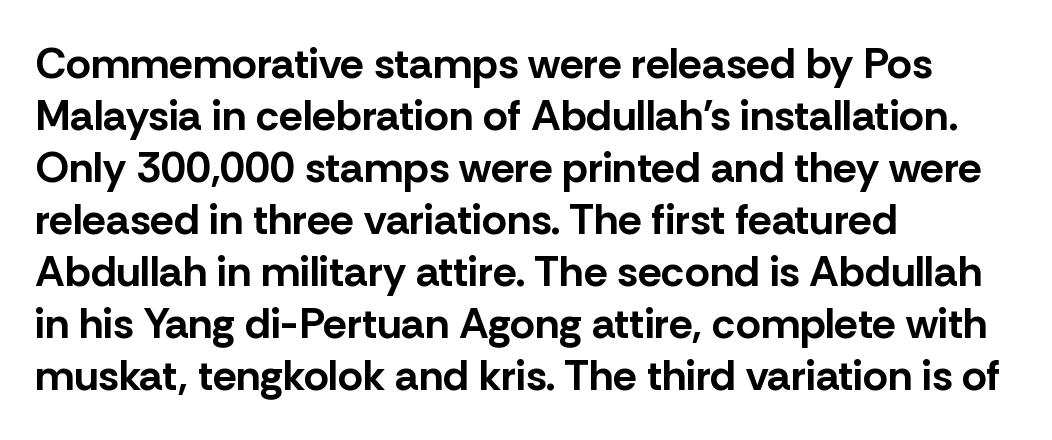
{"serif": "no", "italic": "no", "bold": "yes", "weight": "bold", "width": "normal", "stroke_contrast": "low", "x_height": "medium", "monospaced": "no", "underline": "no", "align": "left", "line_spacing_ratio": 1.21, "letter_spacing": "normal", "letter_spacing_em": 0.0, "glyph_px": 43}
